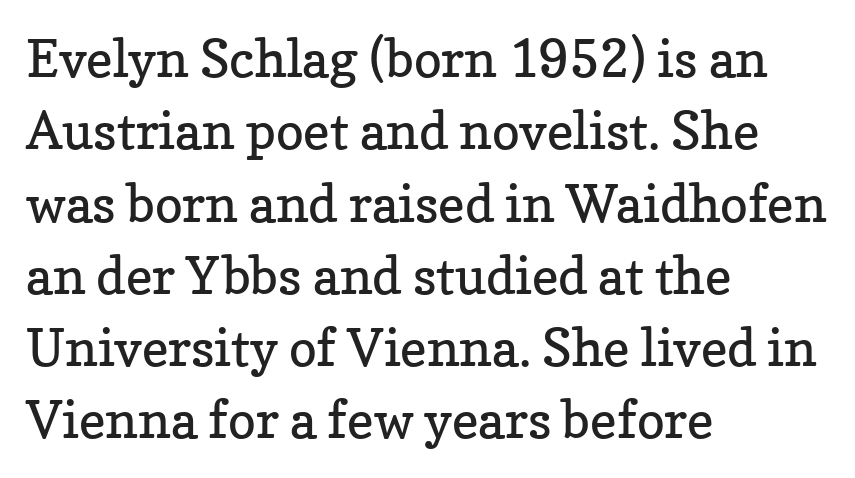
{"serif": "yes", "italic": "no", "bold": "no", "weight": "regular", "width": "normal", "stroke_contrast": "low", "x_height": "medium", "monospaced": "no", "underline": "no", "align": "left", "line_spacing": "normal", "line_spacing_ratio": 1.39, "letter_spacing": "normal", "letter_spacing_em": 0.0, "glyph_px": 52}
